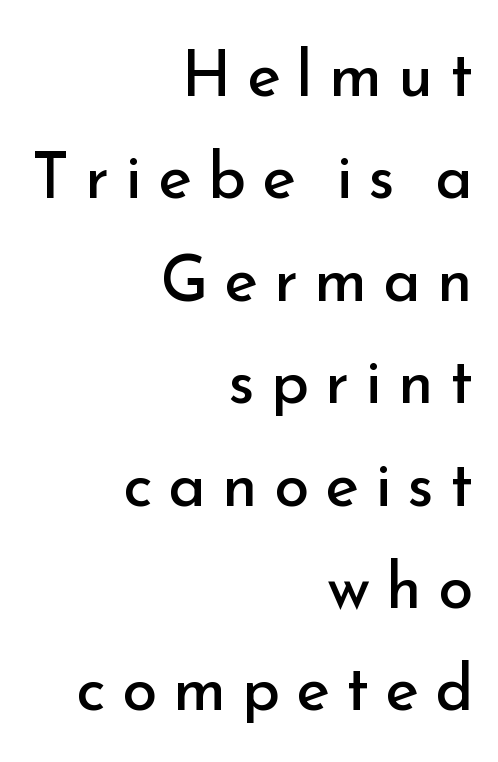
The foot of each line stays bare and open. The leading is moderate, giving the passage an even texture. The text block is weighted toward the right margin, trailing off unevenly leftward. Is there any slant? The stems are plumb. Do the characters align in a grid? No, the font is proportional. The letters look calm and open, with moderate or lighter stems.
